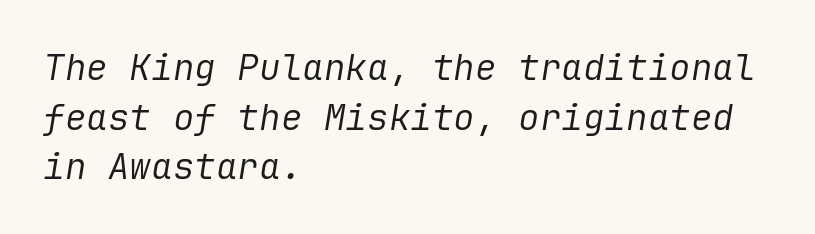
{"italic": "yes", "lean": "right", "slant_degrees": 9, "bold": "no", "weight": "regular", "width": "normal", "stroke_contrast": "low", "x_height": "medium", "underline": "no", "align": "left", "line_spacing": "normal", "line_spacing_ratio": 1.38, "letter_spacing": "normal", "letter_spacing_em": 0.0, "glyph_px": 36}
